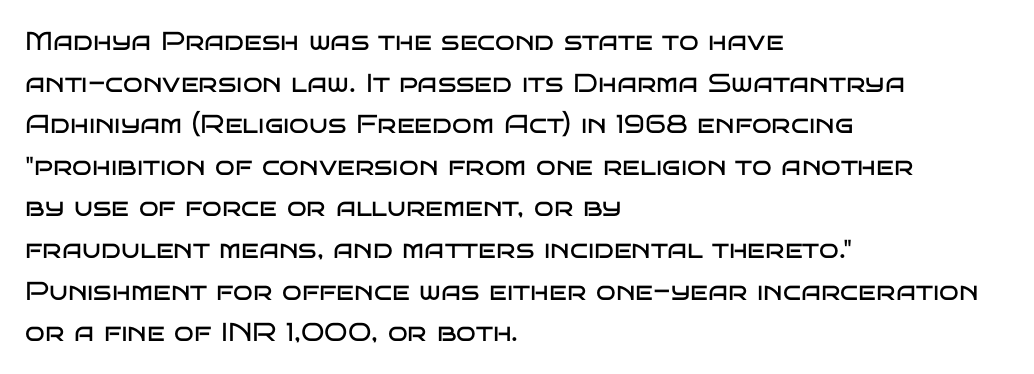
The image shows 26 px text type, upright; set left-aligned, normal line spacing (1.6x), normal letter spacing, not underlined.
